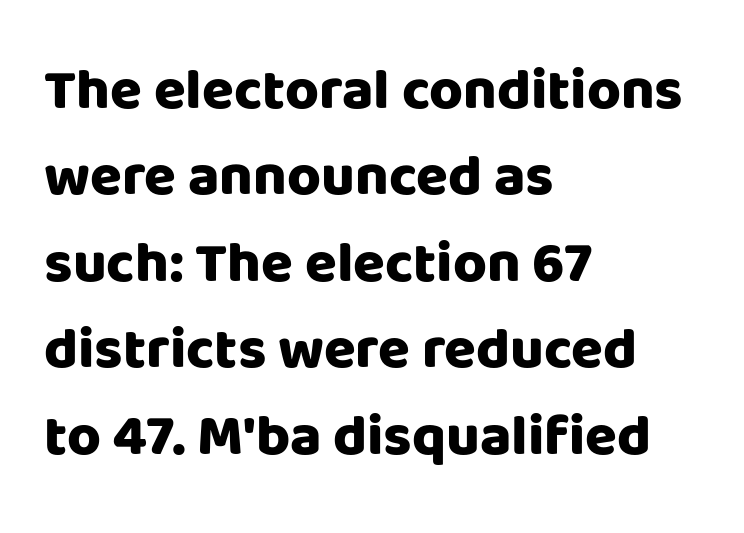
The letters are bold, with thick, heavy strokes. Italic? Not at all — the glyphs are vertical. A normal amount of white space separates one row of letters from the next. Honestly, there is no underline to notice here at all.
